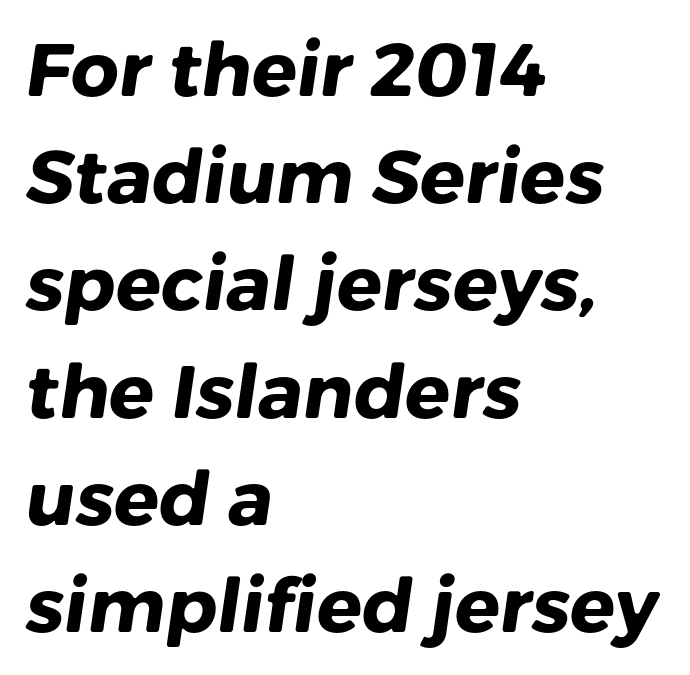
How heavy is the stroke? Heavy — this is a bold. The rendering shows plain stroke endings on the letterforms — a sans-serif design. Does the copy run flush right? No — it runs flush left. Is this a fixed-width face? No — the glyphs have proportional, varying widths. The line-height multiplier appears to be the usual default. Students, note that the glyphs here touch the page at normal intervals.
